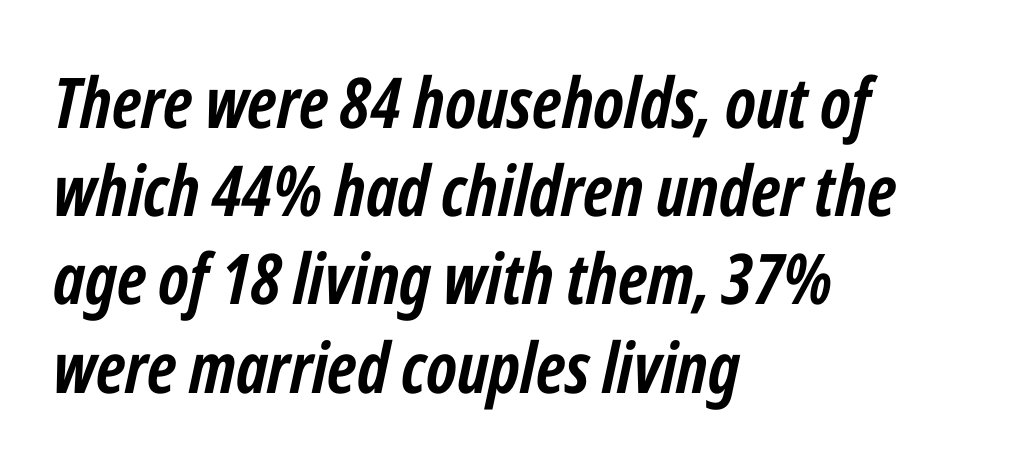
{"italic": "yes", "lean": "right", "slant_degrees": 12, "bold": "yes", "weight": "semibold", "width": "condensed", "stroke_contrast": "low", "x_height": "medium", "monospaced": "no", "underline": "no", "align": "left", "line_spacing": "normal", "line_spacing_ratio": 1.26, "letter_spacing": "normal", "letter_spacing_em": 0.0, "glyph_px": 70}
